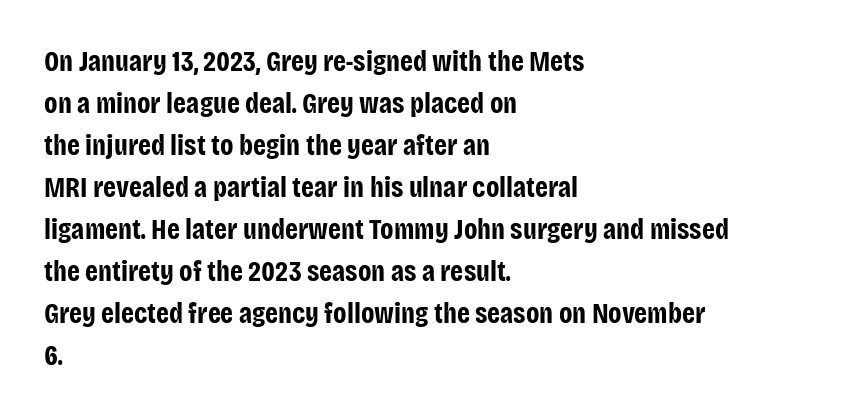
The image shows 29 px bold, condensed sans-serif type, upright; set left-aligned, normal line spacing (1.45x), normal letter spacing, not underlined; low stroke contrast and a large x-height.
